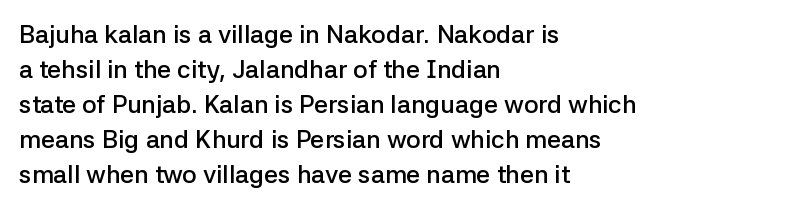
{"italic": "no", "bold": "semi", "underline": "no", "align": "left", "line_spacing": "normal", "line_spacing_ratio": 1.4, "letter_spacing": "normal", "letter_spacing_em": 0.0, "glyph_px": 25}
